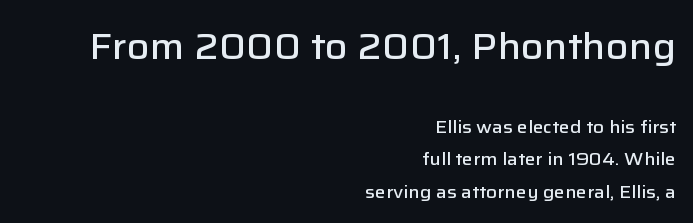
{"serif": "no", "italic": "no", "bold": "semi", "weight": "semibold", "width": "normal", "stroke_contrast": "low", "x_height": "medium", "monospaced": "no", "underline": "no", "align": "right", "line_spacing_ratio": 1.78, "letter_spacing": "normal", "letter_spacing_em": 0.0, "larger_block": "first", "size_ratio": 2.06, "glyph_px": 37}
